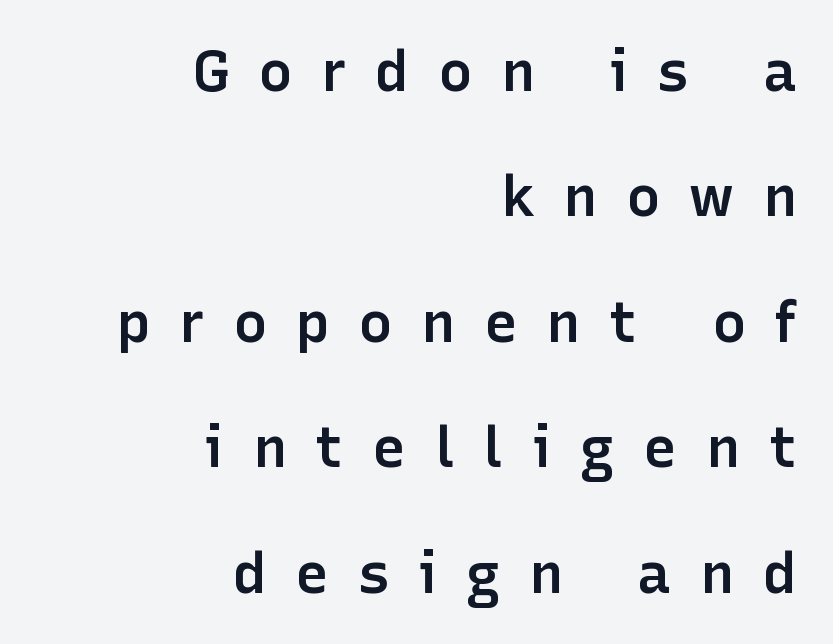
{"serif": "no", "italic": "no", "bold": "semi", "weight": "semibold", "width": "normal", "stroke_contrast": "low", "x_height": "medium", "monospaced": "no", "underline": "no", "align": "right", "line_spacing": "loose", "line_spacing_ratio": 2.2, "letter_spacing": "wide", "letter_spacing_em": 0.5, "glyph_px": 57}
